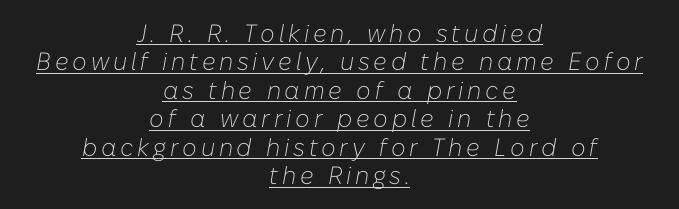
Q: Is the text bold? A: No.
Q: Is the text italic (slanted)? A: Yes, it leans right by about 10 degrees.
Q: Is the text underlined? A: Yes.
Q: How is the paragraph aligned? A: Centered.
Q: Is the spacing between lines tight, normal or loose? A: Tight.
